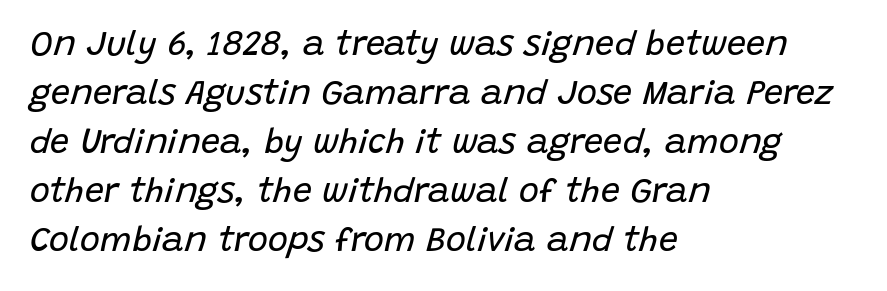
The image shows 34 px regular-weight type, italic (leaning right); set left-aligned, normal line spacing (1.44x), normal letter spacing, not underlined; low stroke contrast and a large x-height.
